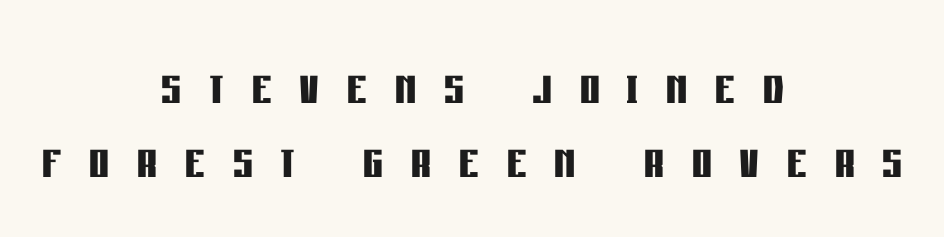
The lines in this sample share a center point and differ in where they start and stop. Each row of text sits above clean, open space. Italic: no, the glyphs are upright roman. Note the varied advance widths — an 'i' is clearly narrower than an 'm'. These words are printed bold, with thick strokes throughout. The horizontal fit of the characters is loose and conspicuously gappy.
